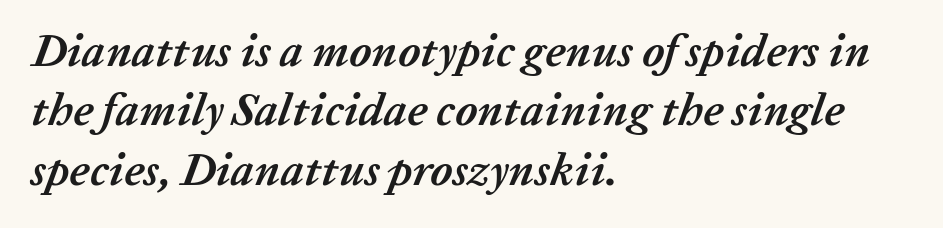
{"italic": "yes", "lean": "right", "slant_degrees": 20, "bold": "yes", "weight": "semibold", "width": "normal", "stroke_contrast": "low", "x_height": "medium", "monospaced": "no", "underline": "no", "align": "left", "line_spacing": "normal", "line_spacing_ratio": 1.29, "letter_spacing": "normal", "letter_spacing_em": 0.0, "glyph_px": 46}
